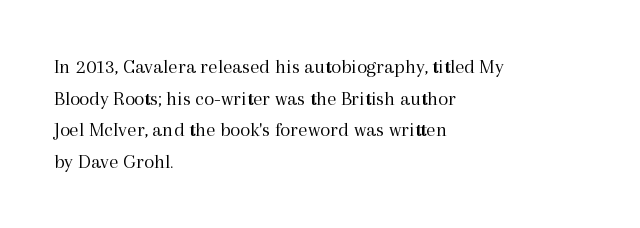
Q: Is the text bold? A: No.
Q: Is the text italic (slanted)? A: No, it is upright.
Q: Is the text underlined? A: No.
Q: How is the paragraph aligned? A: Left-aligned.
Q: Is the spacing between letters normal or unusually wide? A: Normal.
Q: Is the spacing between lines tight, normal or loose? A: Normal.
